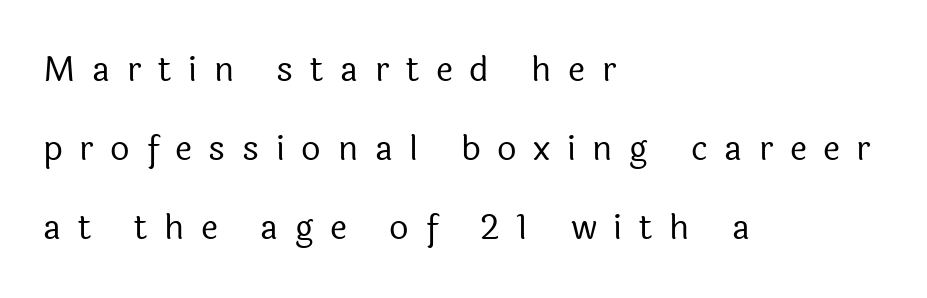
The image shows 34 px regular-weight sans-serif type, upright; set left-aligned, loose line spacing (2.32x), unusually wide letter spacing (+0.49 em), not underlined; a medium x-height.
